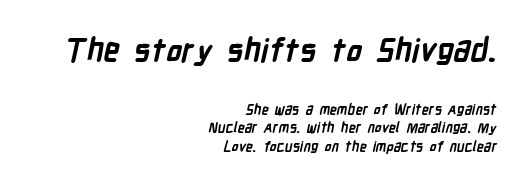
Q: Is the text bold? A: Yes.
Q: Is the typeface a serif or a sans-serif typeface? A: Sans-serif.
Q: Is the text underlined? A: No.
Q: How is the paragraph aligned? A: Right-aligned.
Q: Is the spacing between letters normal or unusually wide? A: Normal.
Q: Is the spacing between lines tight, normal or loose? A: Normal.
Q: Which block of text is set in a larger size, the first (top) or the second (bottom)? A: The first (top) one.
Q: Width (condensed, normal, or wide)? A: Condensed.
Q: Stroke contrast? A: Low.
Q: x-height? A: Medium.
Q: Monospaced? A: No.
